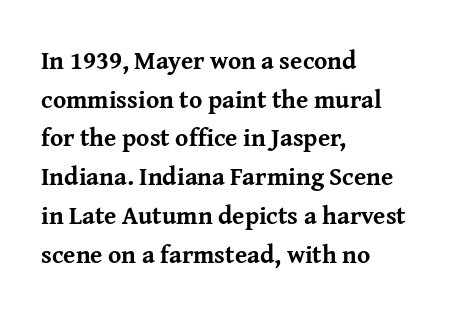
The image shows 25 px bold type, upright; set left-aligned, normal line spacing (1.55x), normal letter spacing, not underlined.
